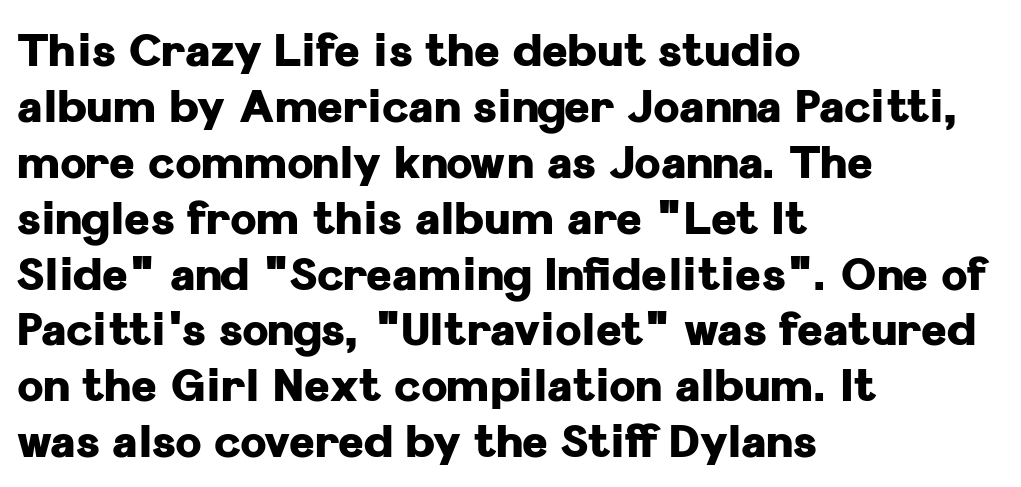
Q: Is the text bold? A: Yes.
Q: Is the text italic (slanted)? A: No, it is upright.
Q: Is the typeface a serif or a sans-serif typeface? A: Sans-serif.
Q: Is the text underlined? A: No.
Q: How is the paragraph aligned? A: Left-aligned.
Q: Is the spacing between letters normal or unusually wide? A: Normal.
Q: Is the spacing between lines tight, normal or loose? A: Normal.
Q: Width (condensed, normal, or wide)? A: Normal.
Q: Stroke contrast? A: Low.
Q: x-height? A: Medium.
Q: Monospaced? A: No.
